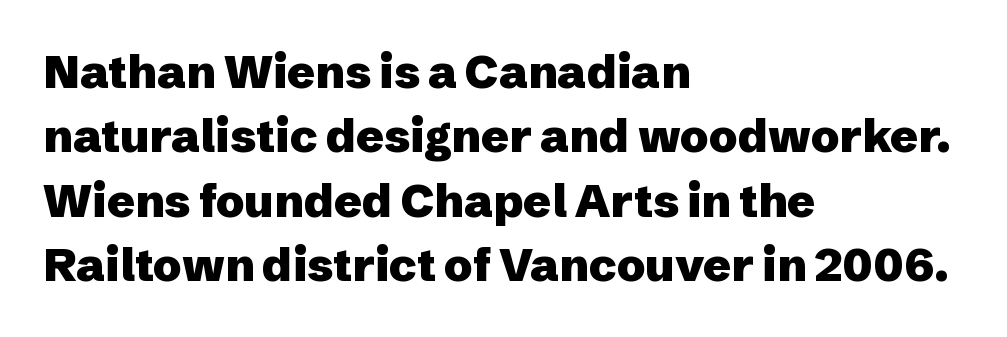
Q: Is the text bold? A: Yes.
Q: Is the text italic (slanted)? A: No, it is upright.
Q: Is the typeface a serif or a sans-serif typeface? A: Sans-serif.
Q: Is the text underlined? A: No.
Q: How is the paragraph aligned? A: Left-aligned.
Q: Is the spacing between letters normal or unusually wide? A: Normal.
Q: Is the spacing between lines tight, normal or loose? A: Normal.
Q: Width (condensed, normal, or wide)? A: Normal.
Q: Stroke contrast? A: Low.
Q: x-height? A: Medium.
Q: Monospaced? A: No.
